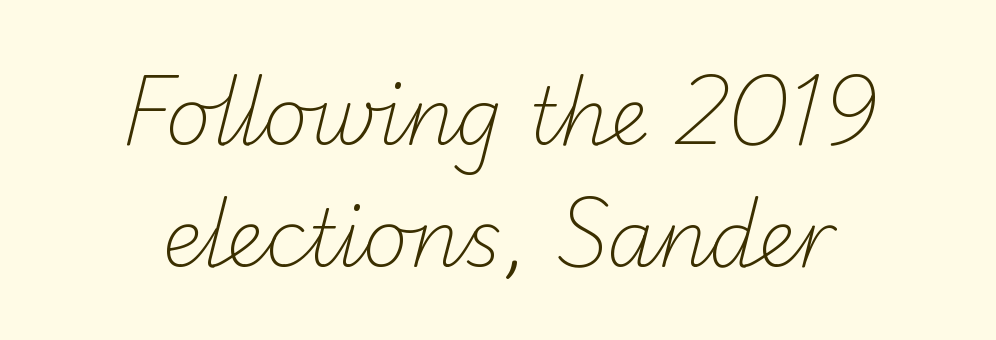
Q: Is the text bold? A: No.
Q: Is the typeface a serif or a sans-serif typeface? A: Sans-serif.
Q: Is the text underlined? A: No.
Q: How is the paragraph aligned? A: Centered.
Q: Is the spacing between letters normal or unusually wide? A: Normal.
Q: Is the spacing between lines tight, normal or loose? A: Normal.
Q: Width (condensed, normal, or wide)? A: Normal.
Q: Stroke contrast? A: Low.
Q: x-height? A: Small.
Q: Monospaced? A: No.
